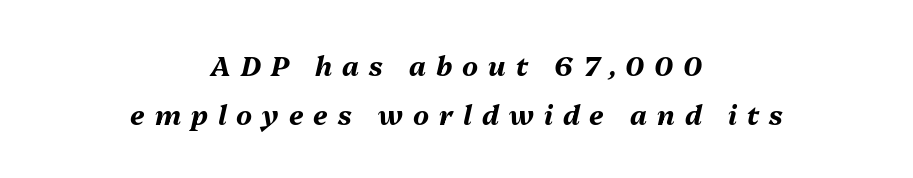
The image shows 27 px bold type, italic (leaning right); set centered, line spacing 1.83x, unusually wide letter spacing (+0.37 em), not underlined.
